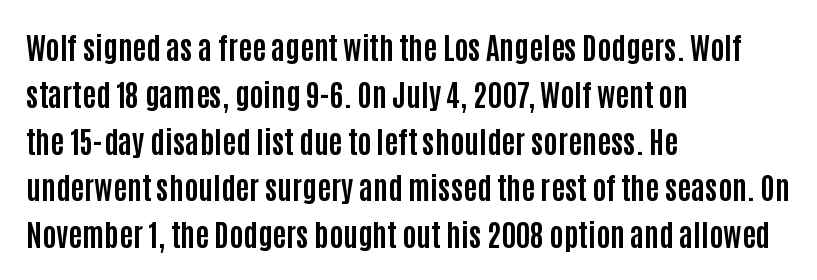
The image shows 30 px bold, condensed sans-serif type, upright; set left-aligned, normal line spacing (1.56x), normal letter spacing, not underlined; low stroke contrast and a large x-height.
